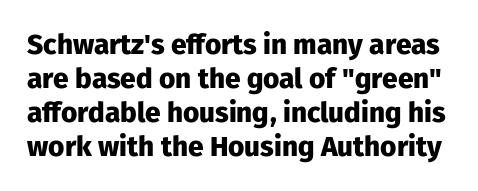
Q: Is the text bold? A: Yes.
Q: Is the text italic (slanted)? A: No, it is upright.
Q: Is the typeface a serif or a sans-serif typeface? A: Sans-serif.
Q: Is the text underlined? A: No.
Q: Is the spacing between letters normal or unusually wide? A: Normal.
Q: Width (condensed, normal, or wide)? A: Normal.
Q: Stroke contrast? A: Low.
Q: x-height? A: Medium.
Q: Monospaced? A: No.
